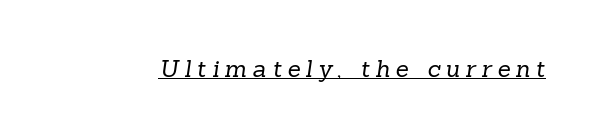
The image shows 24 px text type; set unusually wide letter spacing (+0.23 em), underlined.
